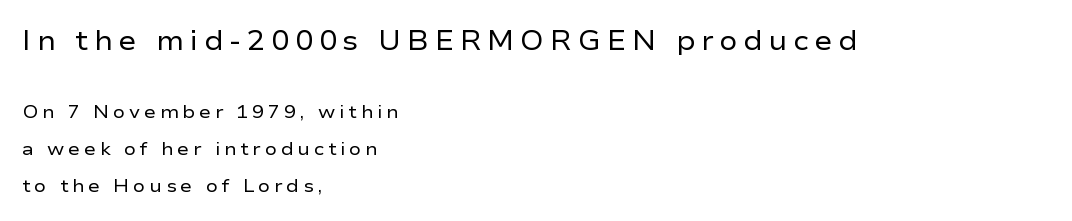
The emphasis by scale lands on block number one, above. Weight: not bold — regular or lighter. In CSS terms this would be text-align: left. How are the letters spaced? Widely, with obvious added tracking.
